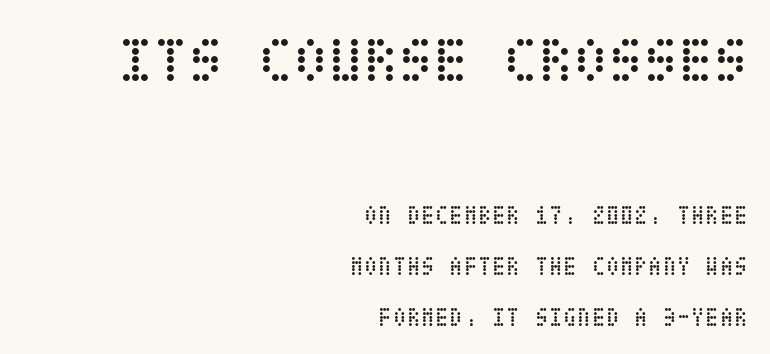
Q: Is the text bold? A: No.
Q: Is the text italic (slanted)? A: No, it is upright.
Q: Is the text underlined? A: No.
Q: How is the paragraph aligned? A: Right-aligned.
Q: Is the spacing between letters normal or unusually wide? A: Normal.
Q: Is the spacing between lines tight, normal or loose? A: Loose.
Q: Which block of text is set in a larger size, the first (top) or the second (bottom)? A: The first (top) one.
Q: Width (condensed, normal, or wide)? A: Condensed.
Q: Stroke contrast? A: Low.
Q: x-height? A: Large.
